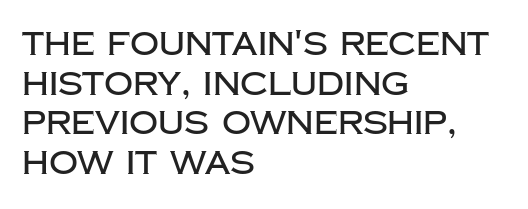
The image shows 32 px sans-serif type, upright; set left-aligned, line spacing 1.24x, normal letter spacing, not underlined; low stroke contrast and a large x-height.
